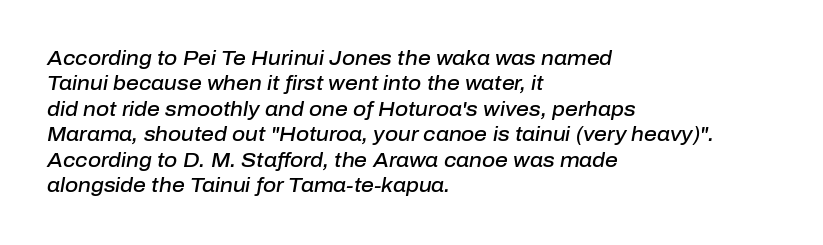
Rule under the text: the space is simply empty. Caption: multi-line text, flush left, ragged right. A typesetter would call this leading conventional body-copy spacing. The rendering uses a semibold face; strokes are thickened but not to full bold. Italic: yes, the glyphs are oblique. This rendering leaves character spacing at its baseline value.
